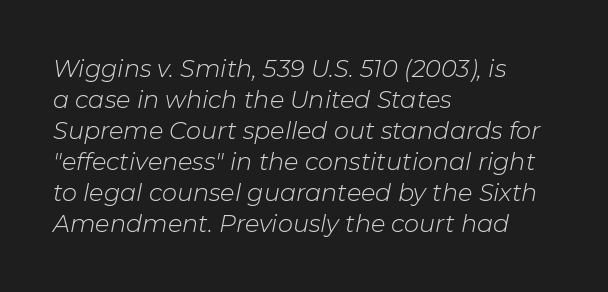
Q: Is the text bold? A: No.
Q: Is the text italic (slanted)? A: Yes, it leans right by about 11 degrees.
Q: Is the text underlined? A: No.
Q: How is the paragraph aligned? A: Left-aligned.
Q: Is the spacing between letters normal or unusually wide? A: Normal.
Q: Is the spacing between lines tight, normal or loose? A: Normal.
